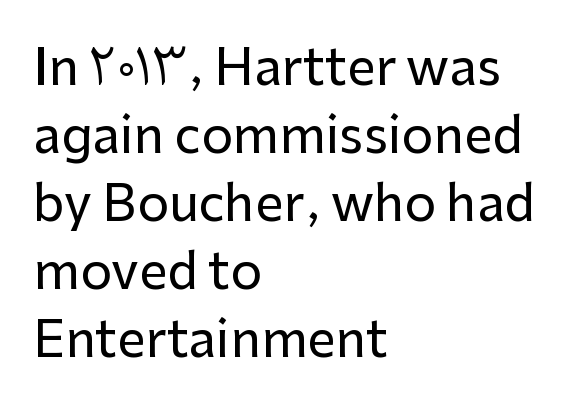
Q: Is the text italic (slanted)? A: No, it is upright.
Q: Is the typeface a serif or a sans-serif typeface? A: Sans-serif.
Q: Is the text underlined? A: No.
Q: How is the paragraph aligned? A: Left-aligned.
Q: Is the spacing between letters normal or unusually wide? A: Normal.
Q: Is the spacing between lines tight, normal or loose? A: Normal.
Q: Width (condensed, normal, or wide)? A: Normal.
Q: Stroke contrast? A: Low.
Q: x-height? A: Medium.
Q: Monospaced? A: No.
